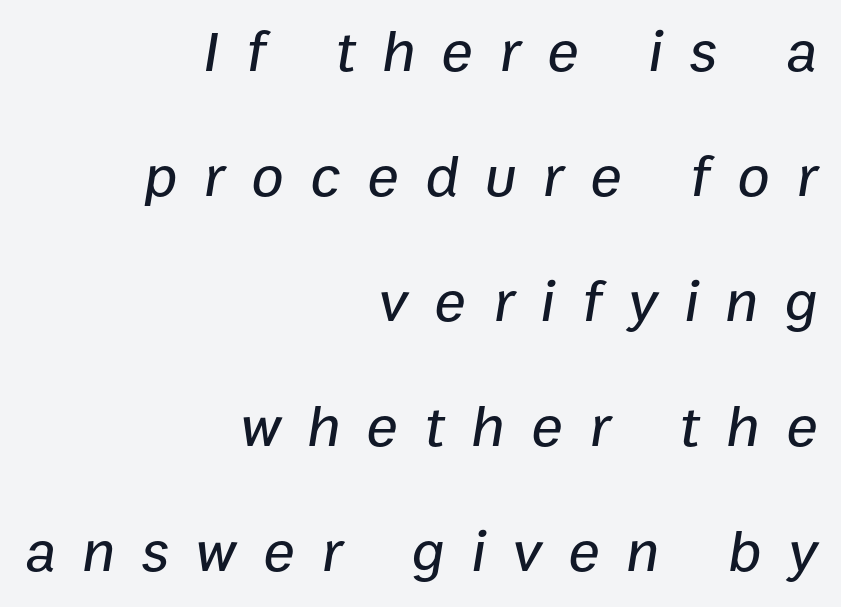
Q: Is the text italic (slanted)? A: Yes, it leans right by about 9 degrees.
Q: Is the text underlined? A: No.
Q: How is the paragraph aligned? A: Right-aligned.
Q: Is the spacing between letters normal or unusually wide? A: Unusually wide.
Q: Is the spacing between lines tight, normal or loose? A: Loose.
Q: Width (condensed, normal, or wide)? A: Normal.
Q: Stroke contrast? A: Low.
Q: x-height? A: Medium.
Q: Monospaced? A: No.
